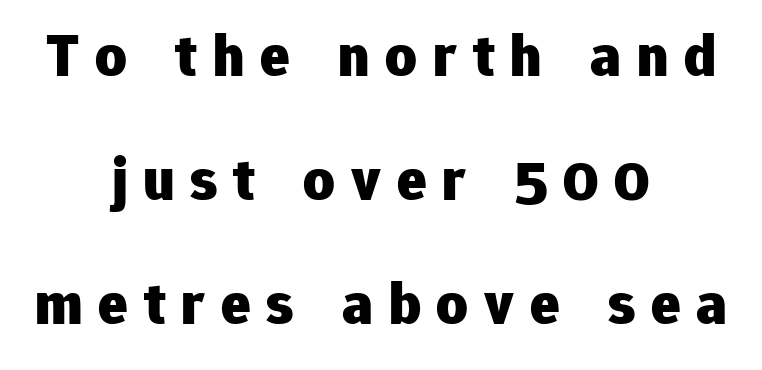
The rendering positions every line midway between the sides. The rendering inserts visible extra space after every character. The specimen omits any rule beneath the text block's lines. Airy leading.
